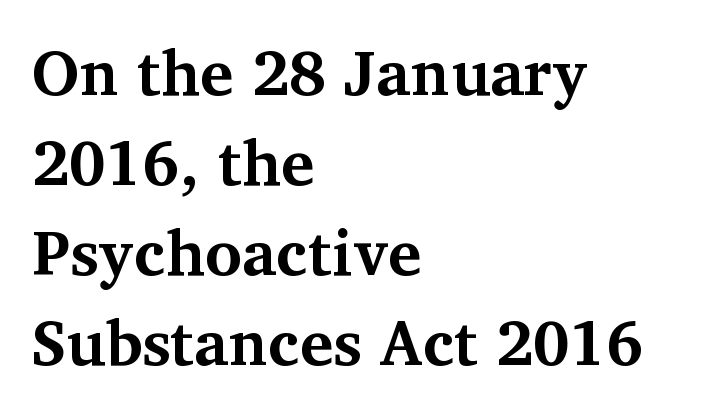
{"serif": "yes", "italic": "no", "bold": "yes", "weight": "bold", "width": "normal", "stroke_contrast": "medium", "x_height": "medium", "monospaced": "no", "underline": "no", "align": "left", "line_spacing": "normal", "line_spacing_ratio": 1.43, "letter_spacing": "normal", "letter_spacing_em": 0.0, "glyph_px": 63}
